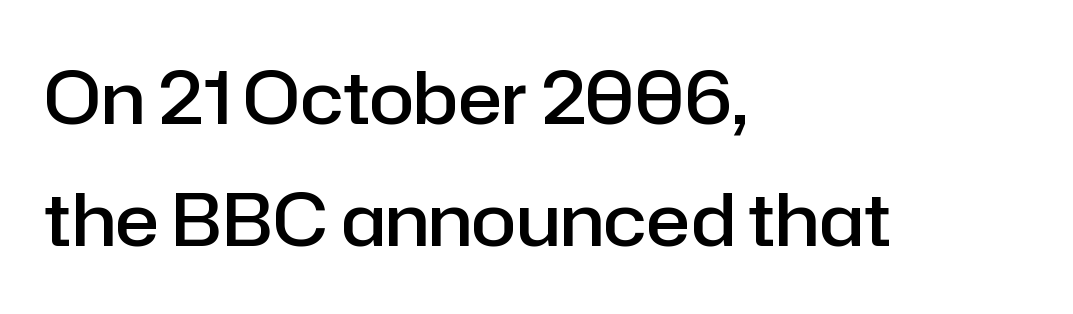
Each word holds together tightly as a unit, with standard inter-letter gaps. These lines carry some extra weight — a demibold, not a full bold. Does the copy run flush right? No — it runs flush left. The zone under the glyphs is completely vacant.
